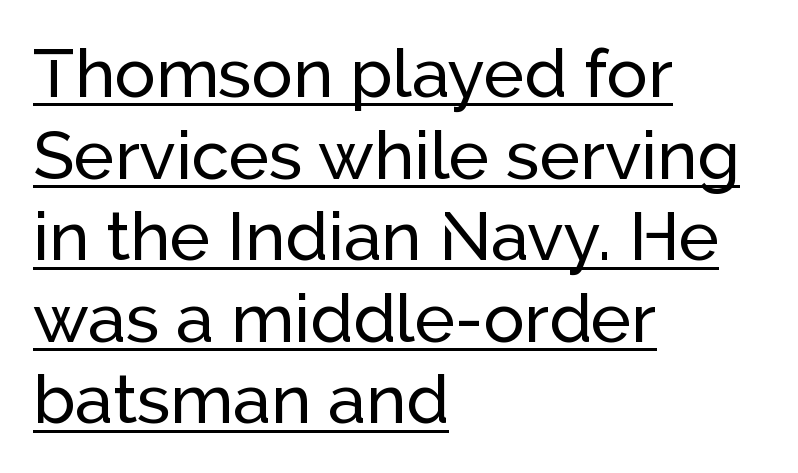
Q: Is the text italic (slanted)? A: No, it is upright.
Q: Is the typeface a serif or a sans-serif typeface? A: Sans-serif.
Q: Is the text underlined? A: Yes.
Q: How is the paragraph aligned? A: Left-aligned.
Q: Is the spacing between letters normal or unusually wide? A: Normal.
Q: Width (condensed, normal, or wide)? A: Normal.
Q: Stroke contrast? A: Low.
Q: x-height? A: Medium.
Q: Monospaced? A: No.
